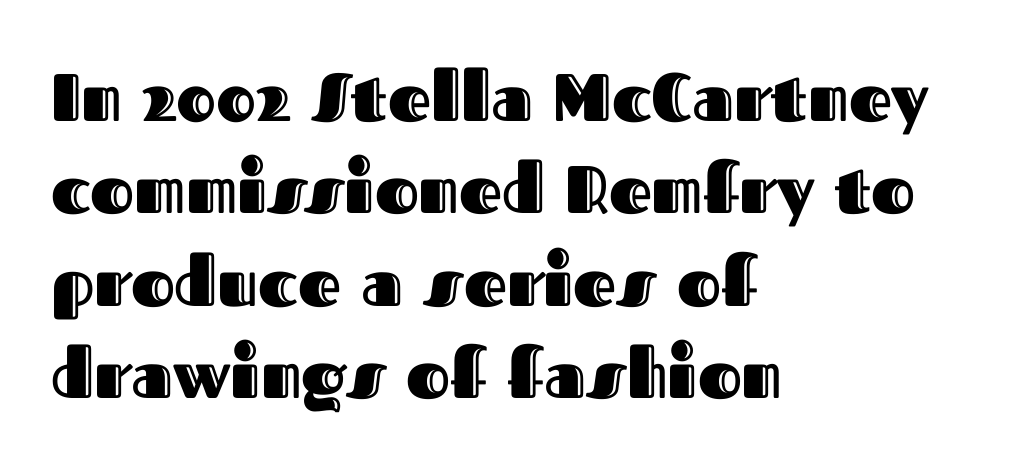
The image shows 67 px text type, upright; set left-aligned, normal line spacing (1.38x), normal letter spacing, not underlined; a medium x-height.
